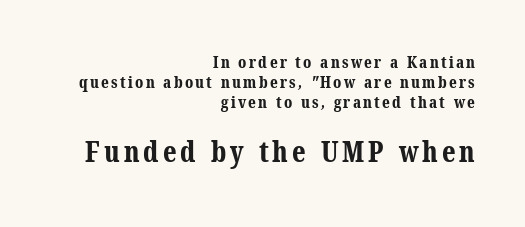
{"serif": "yes", "bold": "yes", "weight": "bold", "width": "normal", "stroke_contrast": "medium", "x_height": "medium", "monospaced": "no", "underline": "no", "align": "right", "line_spacing": "normal", "line_spacing_ratio": 1.25, "larger_block": "second", "size_ratio": 1.75, "glyph_px": 28}
